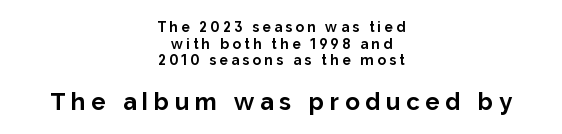
The image shows 24 px bold type, upright; set centered, line spacing 1.18x, unusually wide letter spacing (+0.24 em), not underlined; the second (bottom) block is 1.71x larger.
